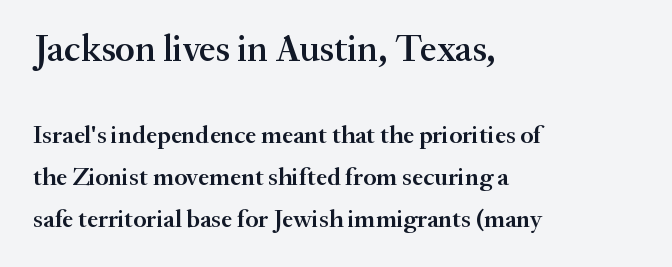
{"serif": "yes", "italic": "no", "bold": "semi", "weight": "semibold", "width": "normal", "stroke_contrast": "medium", "x_height": "small", "monospaced": "no", "underline": "no", "align": "left", "line_spacing": "normal", "line_spacing_ratio": 1.67, "letter_spacing": "normal", "letter_spacing_em": 0.0, "larger_block": "first", "size_ratio": 1.48, "glyph_px": 37}
